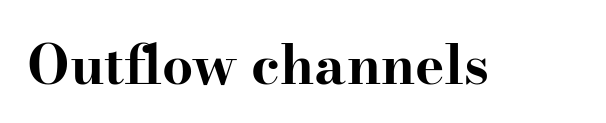
Every character sits straight up, as roman type does. The passage shown has conventional tracking throughout. The foot of each line stays bare and open. Serifs: yes, visible at the terminals of the letterforms.
